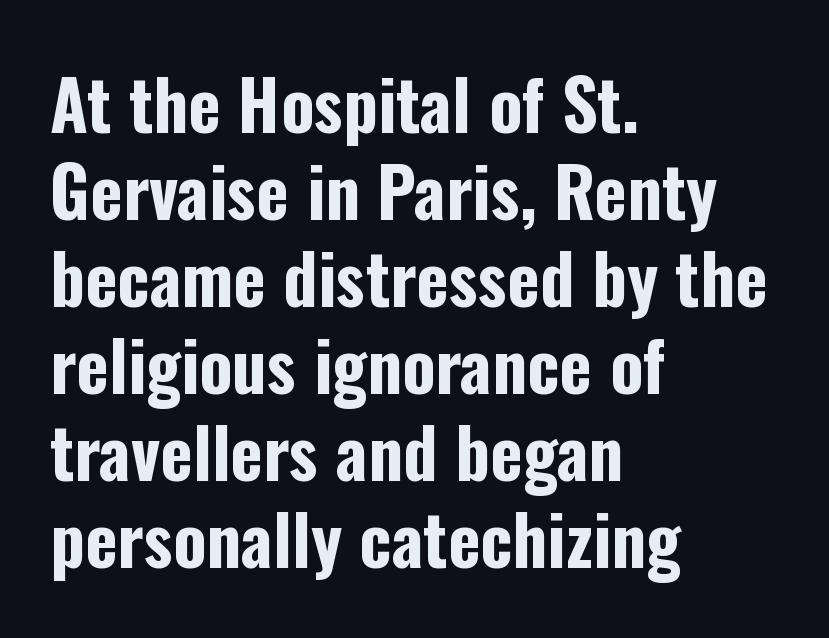
In terms of letterspacing, this is plain default setting. These lines stack with their left ends in a neat column. The foot of each line stays bare and open. Weight: bold. Serif or sans? Sans — the stroke terminals are bare.
